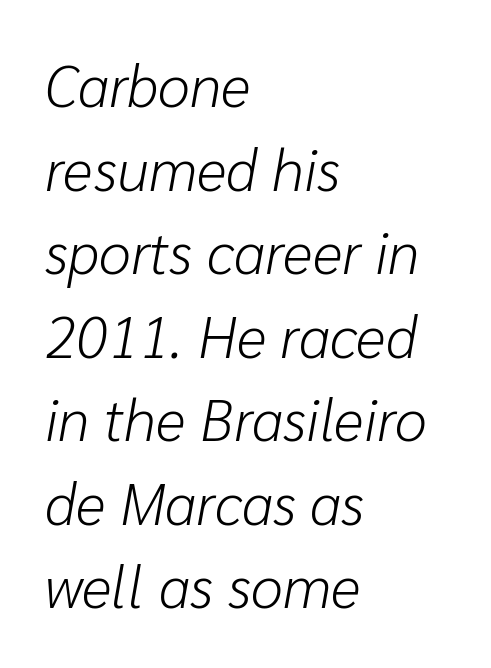
The image shows 58 px light type, italic (leaning right); set left-aligned, normal line spacing (1.44x), normal letter spacing, not underlined; low stroke contrast and a medium x-height.
